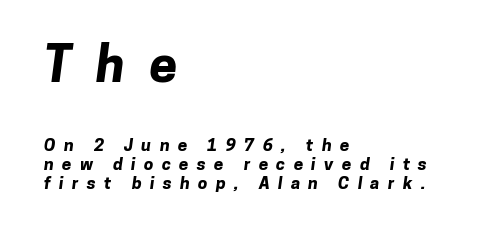
What weight is shown? A full bold with thick strokes. The paragraph shown leans on its left margin. The passage shown is typeset with a sans-serif family. The strip under each line holds only bare page. Larger block? The one above; the one below is distinctly smaller.
